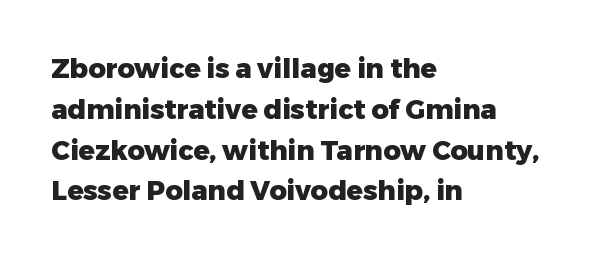
This is the regular roman posture of the typeface. Regarding leading, the lines here are spaced in the standard way. Heft: maximum for text — a bold. The specimen omits any rule beneath the text block's lines.
